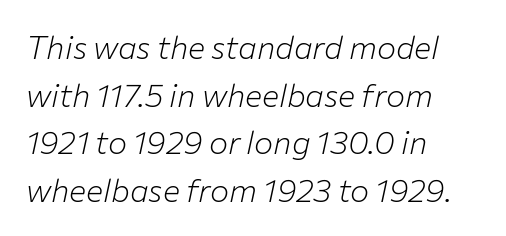
Q: Is the text bold? A: No.
Q: Is the text italic (slanted)? A: Yes, it leans right by about 12 degrees.
Q: Is the text underlined? A: No.
Q: How is the paragraph aligned? A: Left-aligned.
Q: Is the spacing between letters normal or unusually wide? A: Normal.
Q: Is the spacing between lines tight, normal or loose? A: Normal.
Q: Width (condensed, normal, or wide)? A: Normal.
Q: Stroke contrast? A: Low.
Q: x-height? A: Medium.
Q: Monospaced? A: No.
